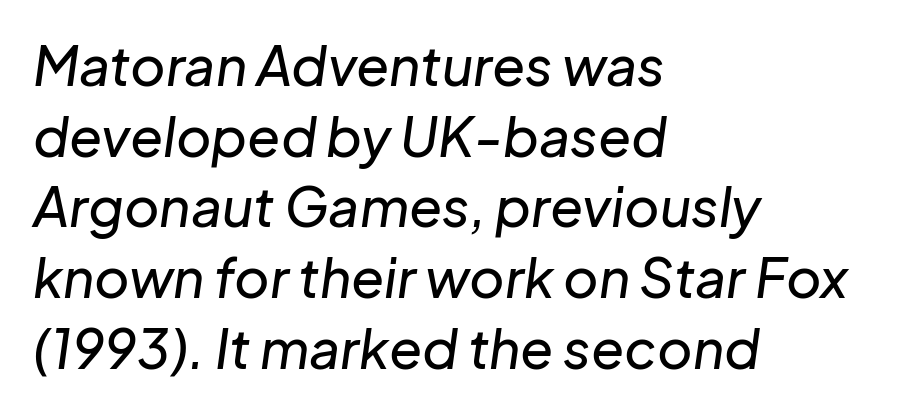
The lettering tilts uniformly, giving the passage an italic look. Glyph-to-glyph distance matches everyday printed text. Think of a printed novel: that variable character pitch is what you see here. No word sits above an underline. The lines are quadded left.
